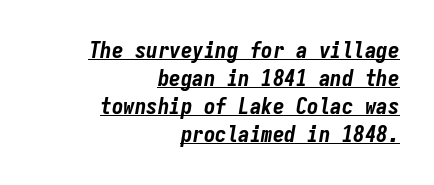
The image shows 23 px bold type, italic (leaning right); set right-aligned, line spacing 1.22x, normal letter spacing, underlined.
